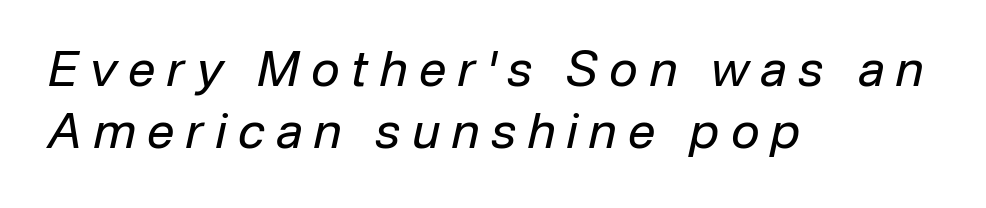
The image shows 49 px regular-weight type, italic (leaning right); set left-aligned, normal line spacing (1.26x), unusually wide letter spacing (+0.24 em), not underlined; low stroke contrast and a medium x-height.
